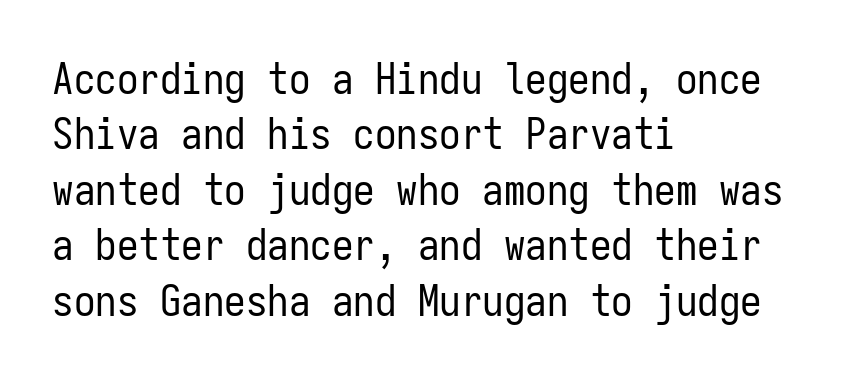
{"serif": "no", "italic": "no", "bold": "no", "weight": "regular", "width": "condensed", "stroke_contrast": "low", "x_height": "medium", "monospaced": "yes", "underline": "no", "align": "left", "line_spacing": "normal", "line_spacing_ratio": 1.29, "letter_spacing": "normal", "letter_spacing_em": 0.0, "glyph_px": 43}
